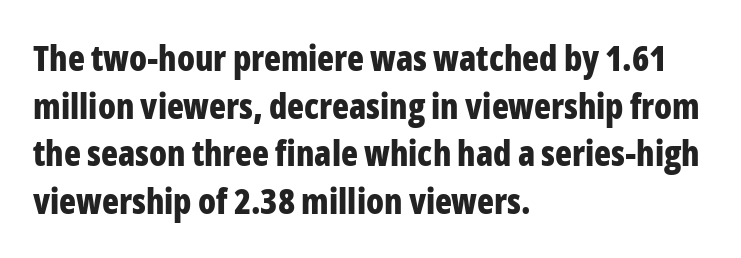
Whoever set this chose a conventional vertical rhythm. Posture: straight, roman, zero tilt. Its strokes are broad and dark, the hallmark of bold type. The letters advance in unequal steps, a hallmark of proportional type. Is this a sans? Yes — the strokes have no serifs. Compared with typical body copy, the letter spacing here is the same.
